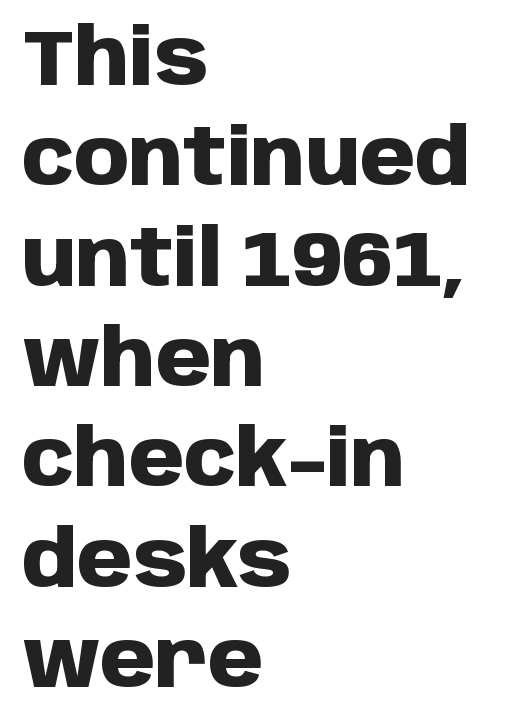
{"serif": "no", "italic": "no", "bold": "yes", "weight": "heavy", "width": "normal", "stroke_contrast": "low", "x_height": "large", "monospaced": "no", "underline": "no", "align": "left", "line_spacing": "normal", "line_spacing_ratio": 1.27, "letter_spacing": "normal", "letter_spacing_em": 0.0, "glyph_px": 79}
